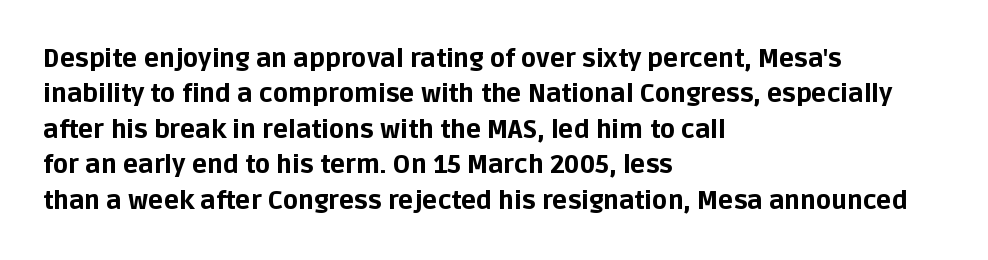
Q: Is the text bold? A: Yes.
Q: Is the text italic (slanted)? A: No, it is upright.
Q: Is the text underlined? A: No.
Q: How is the paragraph aligned? A: Left-aligned.
Q: Is the spacing between letters normal or unusually wide? A: Normal.
Q: Is the spacing between lines tight, normal or loose? A: Normal.
